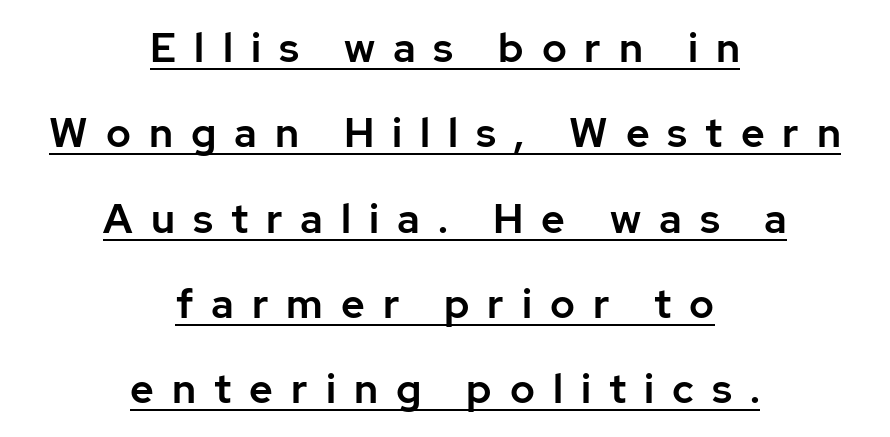
Q: Is the text italic (slanted)? A: No, it is upright.
Q: Is the typeface a serif or a sans-serif typeface? A: Sans-serif.
Q: Is the text underlined? A: Yes.
Q: How is the paragraph aligned? A: Centered.
Q: Is the spacing between letters normal or unusually wide? A: Unusually wide.
Q: Is the spacing between lines tight, normal or loose? A: Loose.
Q: Width (condensed, normal, or wide)? A: Normal.
Q: Stroke contrast? A: Low.
Q: x-height? A: Medium.
Q: Monospaced? A: No.
